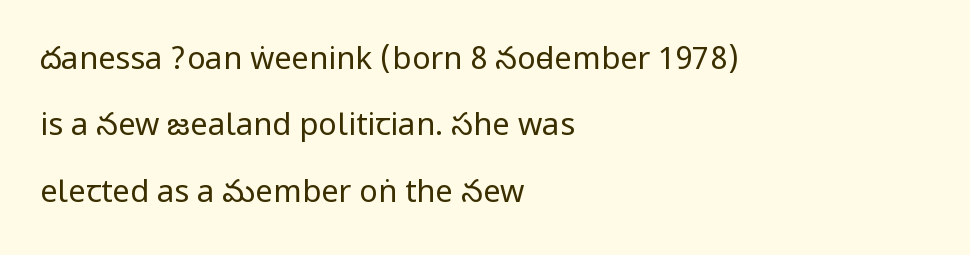
Honestly, there is no underline to notice here at all. The passage is arranged the way most books set body copy — flush left. Does extra space separate the letters? No, they use regular spacing. Italic: no, the glyphs are upright roman. Weight class: somewhere from thin through regular.
